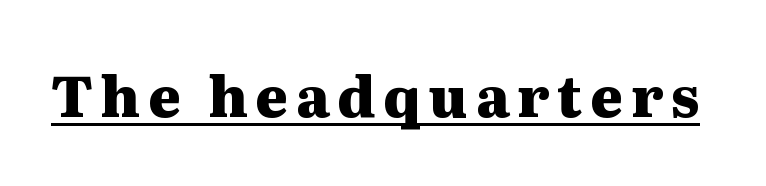
Q: Is the text bold? A: Yes.
Q: Is the text italic (slanted)? A: No, it is upright.
Q: Is the typeface a serif or a sans-serif typeface? A: Serif.
Q: Is the text underlined? A: Yes.
Q: Width (condensed, normal, or wide)? A: Wide.
Q: Stroke contrast? A: Medium.
Q: x-height? A: Medium.
Q: Monospaced? A: No.
